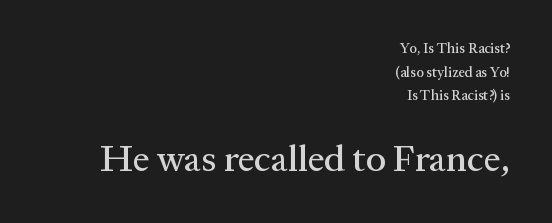
Note the varied advance widths — an 'i' is clearly narrower than an 'm'. A normal amount of white space separates one row of letters from the next. Rule under the text: the space is simply empty. Ascenders rise straight up at ninety degrees. Layout note: lines flush right.
